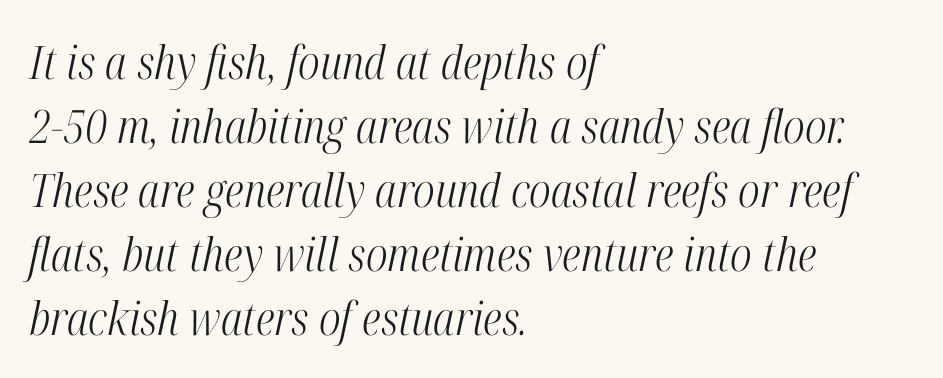
What stands out about the letter spacing? Nothing — it is the standard amount. Descenders hang freely into open space. Notice how the stems are inclined rather than vertical — that's the hallmark of italics. The cut favours lightness, reaching ordinary text weight at its darkest. Do the characters align in a grid? No, the font is proportional. Examine the stroke ends and you'll spot serifs.
